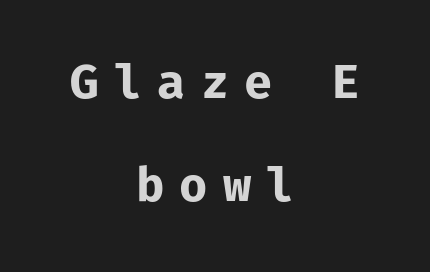
The image shows 46 px bold sans-serif type, upright, monospaced; set centered, loose line spacing (2.24x), unusually wide letter spacing (+0.33 em), not underlined; low stroke contrast and a medium x-height.
